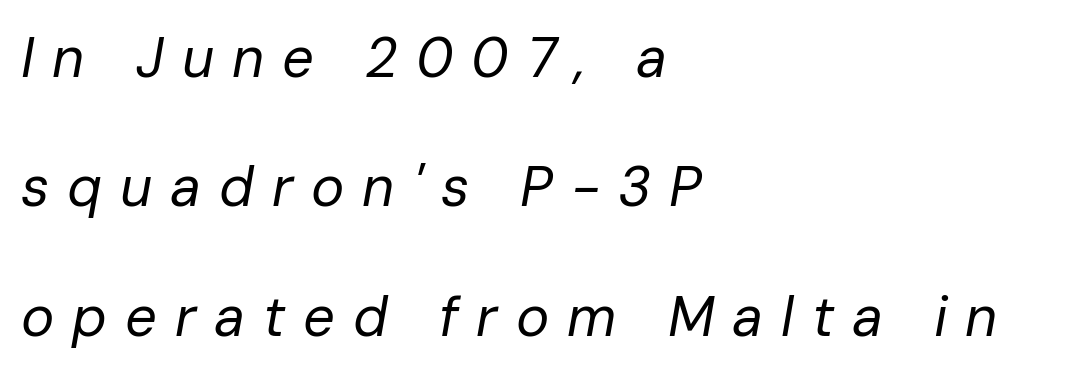
The image shows 56 px regular-weight type, italic (leaning right); set left-aligned, loose line spacing (2.31x), unusually wide letter spacing (+0.32 em), not underlined; low stroke contrast and a medium x-height.
